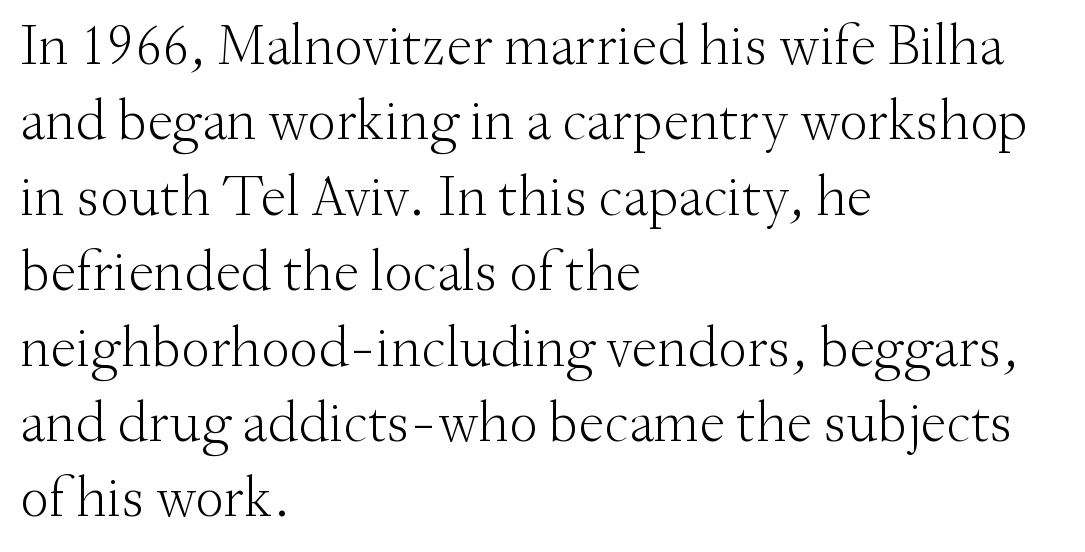
Q: Is the text bold? A: No.
Q: Is the text italic (slanted)? A: No, it is upright.
Q: Is the typeface a serif or a sans-serif typeface? A: Serif.
Q: Is the text underlined? A: No.
Q: How is the paragraph aligned? A: Left-aligned.
Q: Is the spacing between letters normal or unusually wide? A: Normal.
Q: Is the spacing between lines tight, normal or loose? A: Normal.
Q: Width (condensed, normal, or wide)? A: Normal.
Q: Stroke contrast? A: Medium.
Q: x-height? A: Small.
Q: Monospaced? A: No.
